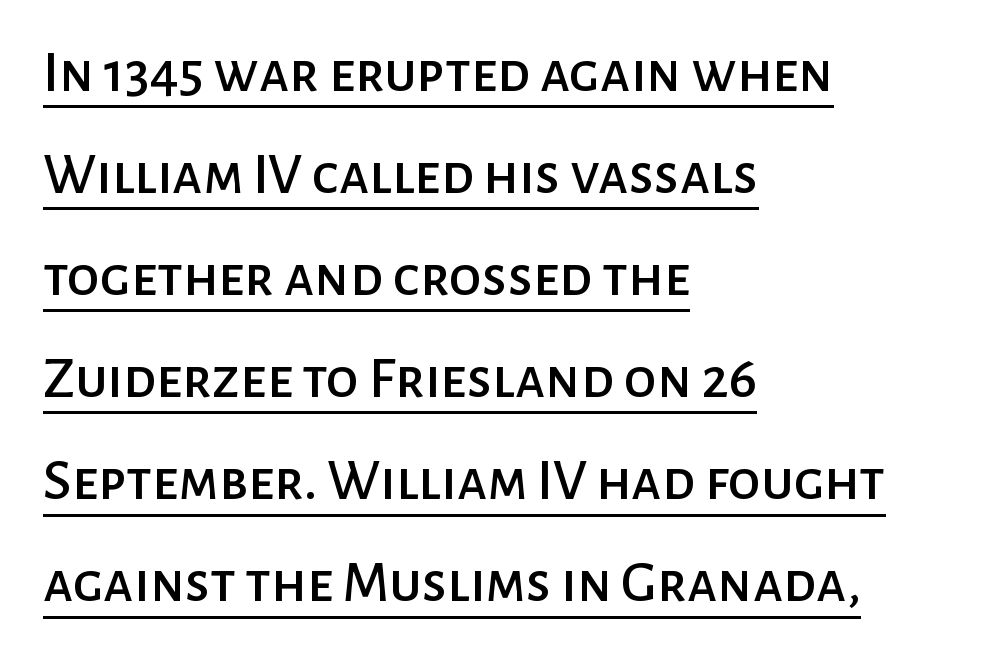
{"serif": "no", "italic": "no", "width": "normal", "stroke_contrast": "low", "x_height": "medium", "monospaced": "no", "underline": "yes", "align": "left", "line_spacing_ratio": 1.73, "letter_spacing": "normal", "letter_spacing_em": 0.0, "glyph_px": 59}
